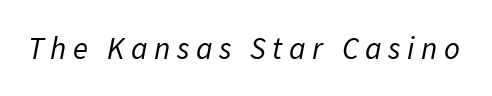
The image shows 31 px regular-weight type, italic (leaning right); set unusually wide letter spacing (+0.21 em), not underlined; low stroke contrast and a medium x-height.
